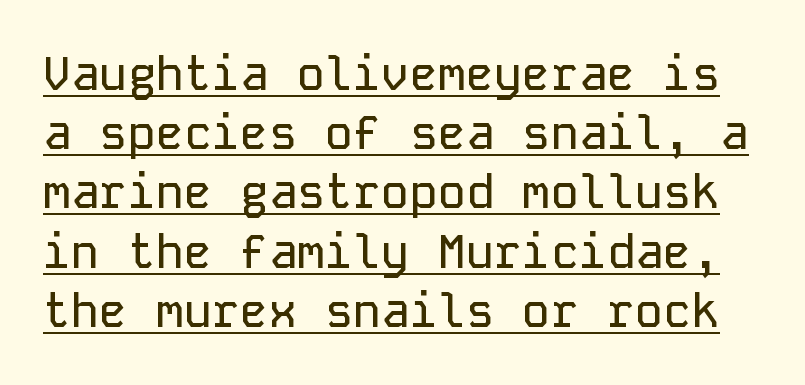
How would I describe the line gaps? Plain and ordinary. The letters stand upright; this is a roman face. This is sans-serif lettering, the kind often seen on screens and signage. Letter spacing: default. Note the uniform advance width — an 'i' takes as much space as an 'm'.
